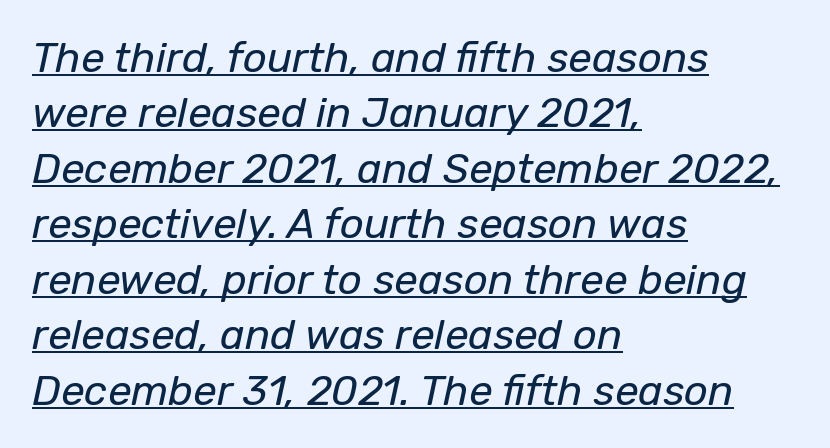
Q: Is the text bold? A: No.
Q: Is the text italic (slanted)? A: Yes, it leans right by about 12 degrees.
Q: Is the text underlined? A: Yes.
Q: How is the paragraph aligned? A: Left-aligned.
Q: Is the spacing between letters normal or unusually wide? A: Normal.
Q: Is the spacing between lines tight, normal or loose? A: Normal.
Q: Width (condensed, normal, or wide)? A: Normal.
Q: Stroke contrast? A: Low.
Q: x-height? A: Medium.
Q: Monospaced? A: No.
